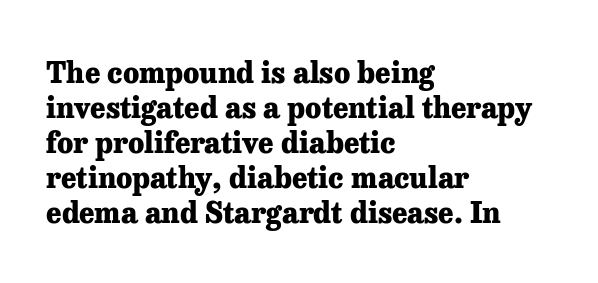
{"serif": "yes", "italic": "no", "bold": "yes", "weight": "heavy", "width": "normal", "stroke_contrast": "low", "x_height": "medium", "monospaced": "no", "underline": "no", "align": "left", "line_spacing_ratio": 1.21, "letter_spacing": "normal", "letter_spacing_em": 0.0, "glyph_px": 29}
